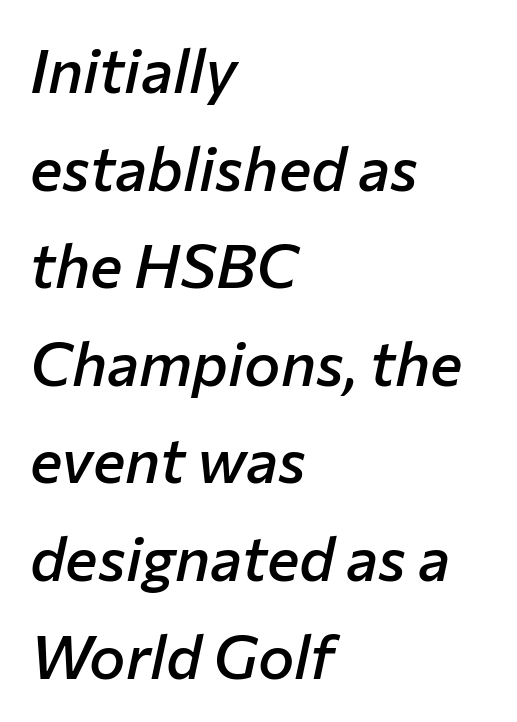
Q: Is the text bold? A: Semi-bold.
Q: Is the text italic (slanted)? A: Yes, it leans right by about 12 degrees.
Q: Is the text underlined? A: No.
Q: How is the paragraph aligned? A: Left-aligned.
Q: Is the spacing between letters normal or unusually wide? A: Normal.
Q: Is the spacing between lines tight, normal or loose? A: Normal.
Q: Width (condensed, normal, or wide)? A: Normal.
Q: Stroke contrast? A: Low.
Q: x-height? A: Medium.
Q: Monospaced? A: No.
